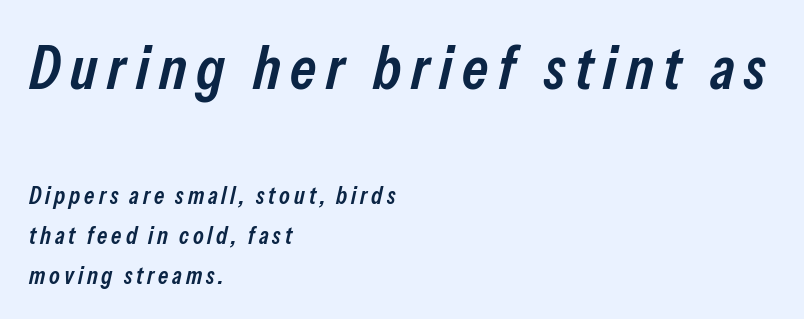
The image shows 61 px semibold, condensed type, italic (leaning right); set left-aligned, normal line spacing (1.67x), not underlined; the first (top) block is 2.54x larger; low stroke contrast and a medium x-height.
